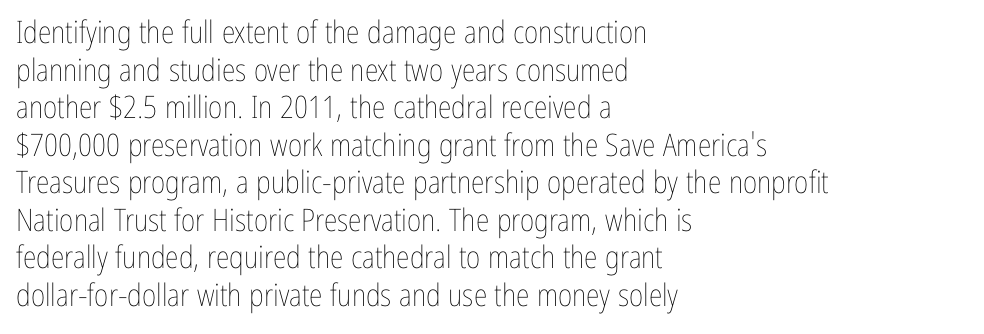
Caption: multi-line text, flush left, ragged right. The passage shown is typed in a proportional face where columns would drift. Letters rest on an invisible, unmarked baseline. Rendered with straight, roman letterforms. Stroke mass is kept to a normal reading level or below. Compared with typical body copy, the letter spacing here is the same.
